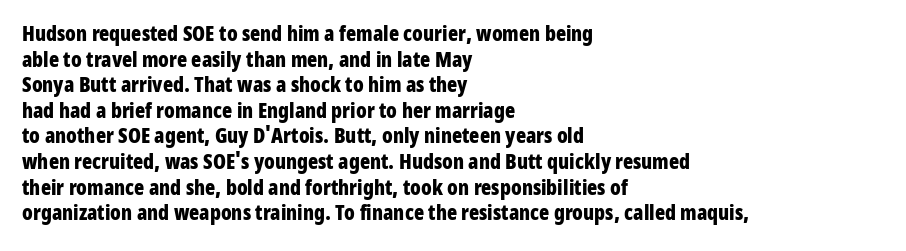
The image shows 21 px bold type, upright; set left-aligned, line spacing 1.22x, normal letter spacing, not underlined.
